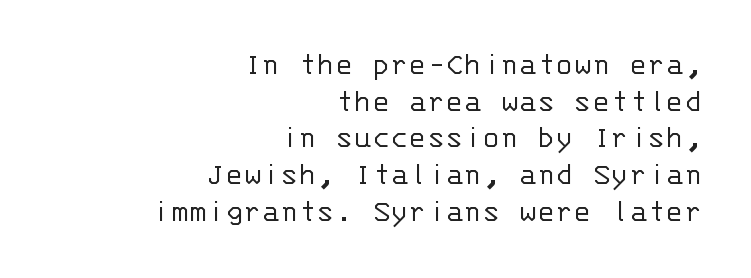
{"serif": "no", "italic": "no", "bold": "no", "weight": "light", "width": "normal", "stroke_contrast": "low", "x_height": "large", "monospaced": "yes", "underline": "no", "align": "right", "line_spacing": "tight", "line_spacing_ratio": 1.08, "letter_spacing": "normal", "letter_spacing_em": 0.0, "glyph_px": 34}
